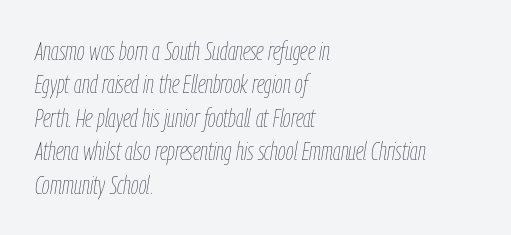
The weight would be labelled regular, book, light, or lighter still. Each word holds together tightly as a unit, with standard inter-letter gaps. The specimen omits any rule beneath the text block's lines. If you measured baseline to baseline, you'd find a middling distance. If you drew a line through each stem, it would be angled. In CSS terms this would be text-align: left.
